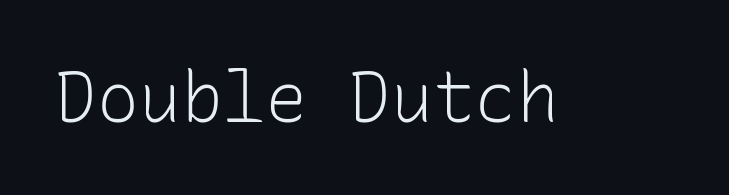
The image shows 70 px light sans-serif type, upright, monospaced; set normal letter spacing, not underlined; low stroke contrast and a medium x-height.
